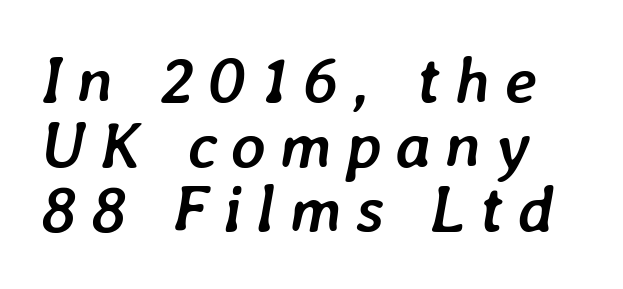
Q: Is the text bold? A: Yes.
Q: Is the text italic (slanted)? A: Yes, it leans right by about 7 degrees.
Q: Is the text underlined? A: No.
Q: Is the spacing between letters normal or unusually wide? A: Unusually wide.
Q: Is the spacing between lines tight, normal or loose? A: Tight.
Q: Width (condensed, normal, or wide)? A: Normal.
Q: Stroke contrast? A: Low.
Q: x-height? A: Medium.
Q: Monospaced? A: No.
